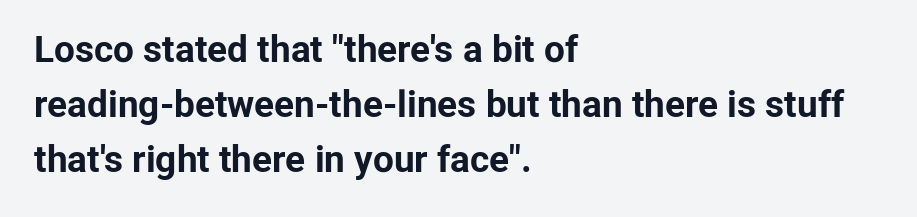
Is this a fixed-width face? No — the glyphs have proportional, varying widths. Plenty of ink on the page — the face is bold. The rendering keeps characters at their native spacing. The passage is arranged the way most books set body copy — flush left. The specimen omits any rule beneath the text block's lines. Notice how the stems are strictly vertical — no italics here.
